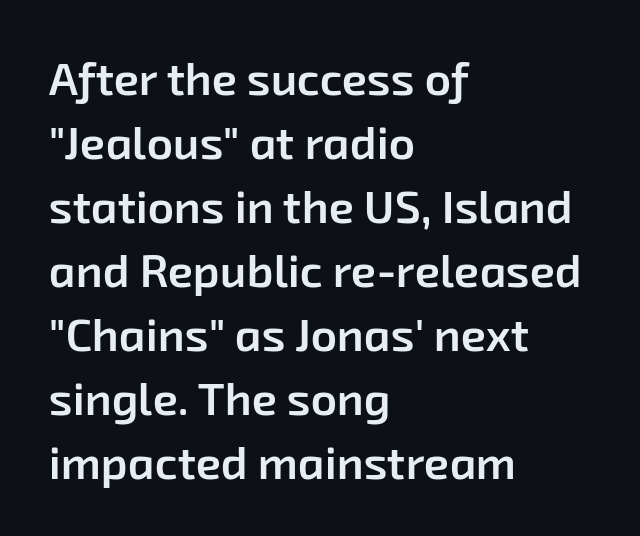
{"serif": "no", "bold": "semi", "weight": "semibold", "width": "normal", "stroke_contrast": "low", "x_height": "medium", "monospaced": "no", "underline": "no", "align": "left", "line_spacing": "normal", "line_spacing_ratio": 1.39, "letter_spacing": "normal", "letter_spacing_em": 0.0, "glyph_px": 46}
